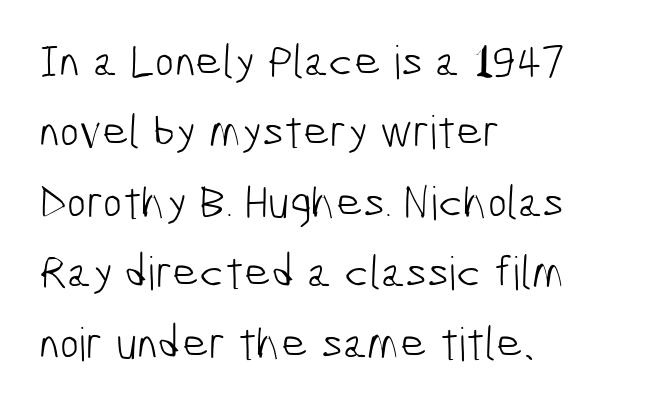
Q: Is the text bold? A: No.
Q: Is the typeface a serif or a sans-serif typeface? A: Sans-serif.
Q: Is the text underlined? A: No.
Q: How is the paragraph aligned? A: Left-aligned.
Q: Is the spacing between letters normal or unusually wide? A: Normal.
Q: Is the spacing between lines tight, normal or loose? A: Normal.
Q: Width (condensed, normal, or wide)? A: Condensed.
Q: Stroke contrast? A: Low.
Q: x-height? A: Medium.
Q: Monospaced? A: No.
